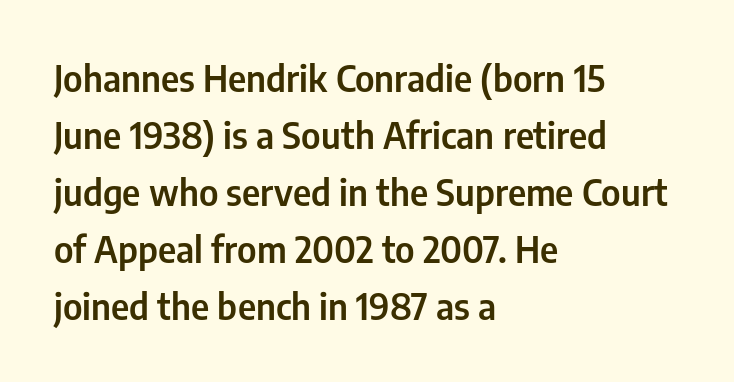
{"serif": "no", "italic": "no", "width": "condensed", "stroke_contrast": "low", "x_height": "medium", "monospaced": "no", "underline": "no", "align": "left", "line_spacing": "normal", "line_spacing_ratio": 1.58, "letter_spacing": "normal", "letter_spacing_em": 0.0, "glyph_px": 36}
